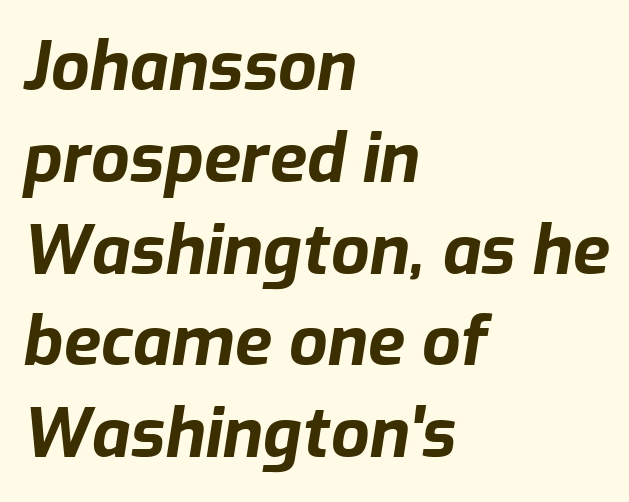
{"italic": "yes", "lean": "right", "slant_degrees": 9, "bold": "yes", "weight": "bold", "width": "normal", "stroke_contrast": "low", "x_height": "medium", "monospaced": "no", "underline": "no", "align": "left", "line_spacing": "normal", "line_spacing_ratio": 1.35, "letter_spacing": "normal", "letter_spacing_em": 0.0, "glyph_px": 68}
